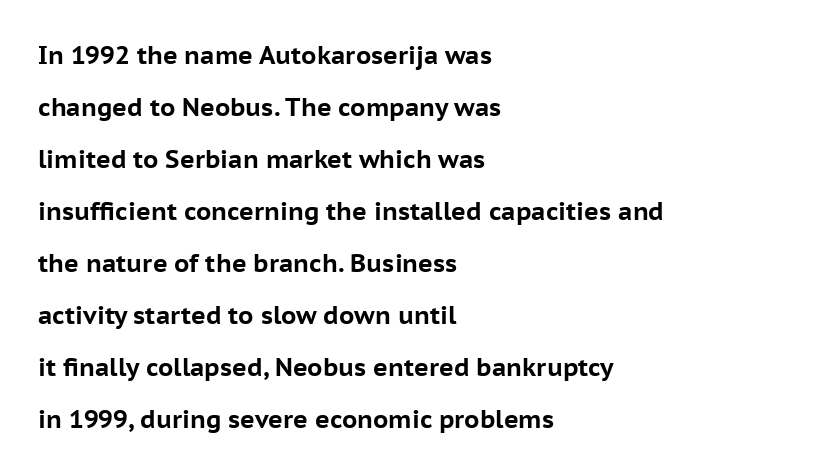
{"italic": "no", "bold": "yes", "underline": "no", "align": "left", "line_spacing": "loose", "line_spacing_ratio": 2.08, "letter_spacing": "normal", "letter_spacing_em": 0.0, "glyph_px": 25}
